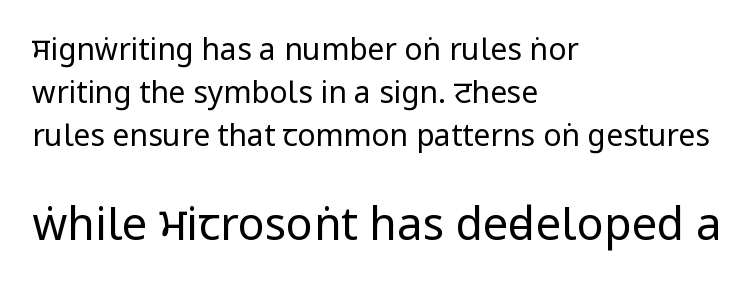
{"serif": "no", "italic": "no", "bold": "no", "weight": "regular", "width": "condensed", "stroke_contrast": "low", "x_height": "large", "monospaced": "no", "underline": "no", "align": "left", "line_spacing": "normal", "line_spacing_ratio": 1.44, "letter_spacing": "normal", "letter_spacing_em": 0.0, "larger_block": "second", "size_ratio": 1.5, "glyph_px": 45}
